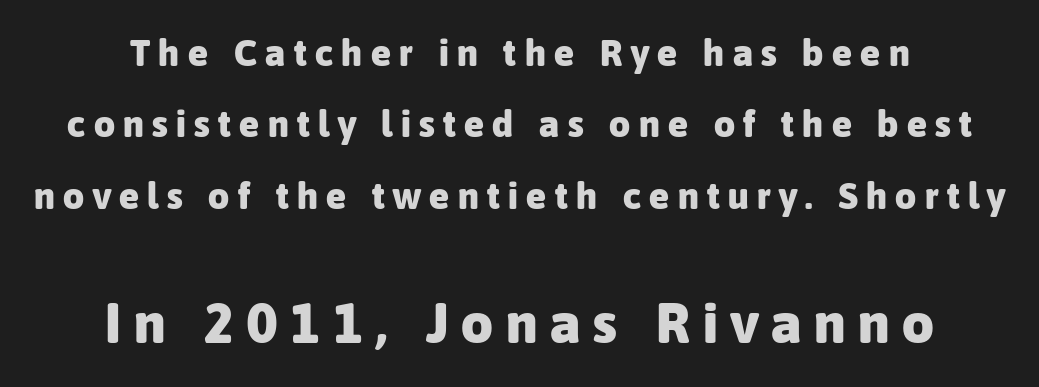
Q: Is the text bold? A: Yes.
Q: Is the text italic (slanted)? A: No, it is upright.
Q: Is the typeface a serif or a sans-serif typeface? A: Sans-serif.
Q: Is the text underlined? A: No.
Q: How is the paragraph aligned? A: Centered.
Q: Is the spacing between letters normal or unusually wide? A: Unusually wide.
Q: Is the spacing between lines tight, normal or loose? A: Loose.
Q: Which block of text is set in a larger size, the first (top) or the second (bottom)? A: The second (bottom) one.
Q: Width (condensed, normal, or wide)? A: Normal.
Q: Stroke contrast? A: Low.
Q: x-height? A: Medium.
Q: Monospaced? A: No.
